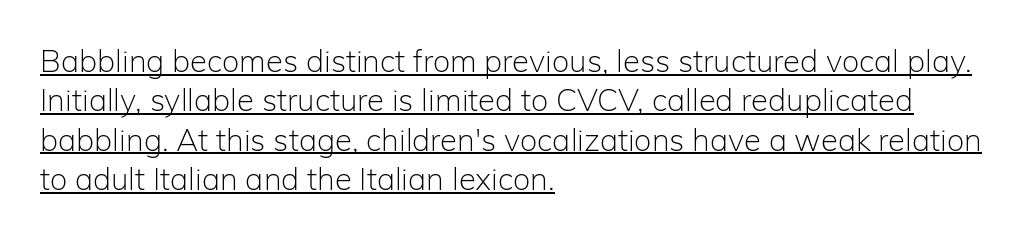
Q: Is the text bold? A: No.
Q: Is the text italic (slanted)? A: No, it is upright.
Q: Is the typeface a serif or a sans-serif typeface? A: Sans-serif.
Q: Is the text underlined? A: Yes.
Q: How is the paragraph aligned? A: Left-aligned.
Q: Is the spacing between letters normal or unusually wide? A: Normal.
Q: Is the spacing between lines tight, normal or loose? A: Normal.
Q: Width (condensed, normal, or wide)? A: Normal.
Q: Stroke contrast? A: Low.
Q: x-height? A: Medium.
Q: Monospaced? A: No.
